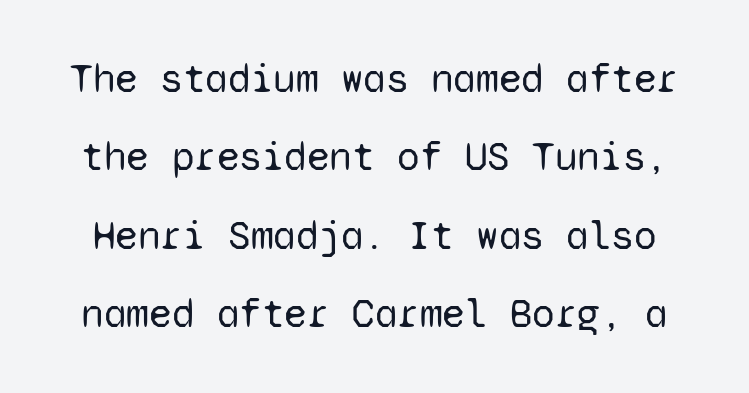
Stroke mass is kept to a normal reading level or below. Each letter, wide or thin by design, is forced into the same width here. Caption: standard tracking, unaltered. Is there any slant? The stems are plumb.
